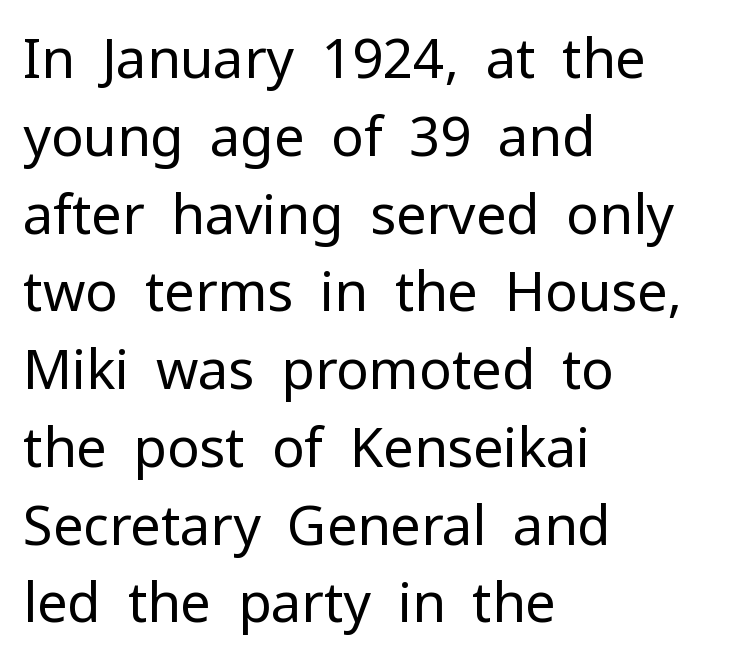
The image shows 54 px regular-weight sans-serif type, upright; set left-aligned, normal line spacing (1.44x), normal letter spacing, not underlined; low stroke contrast and a medium x-height.
